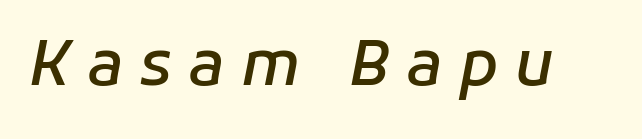
The image shows 62 px semibold type, italic (leaning right); set unusually wide letter spacing (+0.26 em), not underlined; low stroke contrast and a medium x-height.
